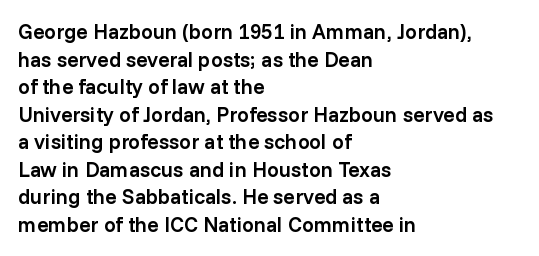
This sample uses plain, unmodified letter spacing. The foot of each line stays bare and open. The leading is moderate, giving the passage an even texture. A somewhat darkened texture: the type is semibold rather than bold.
